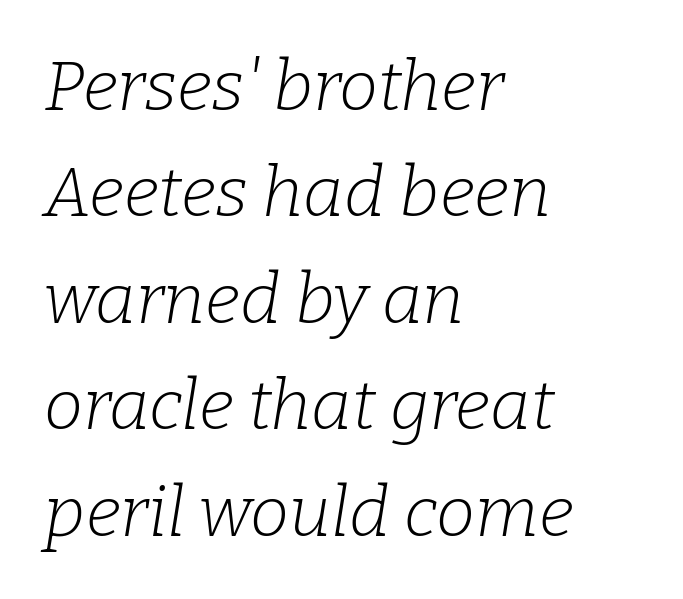
{"serif": "yes", "italic": "yes", "lean": "right", "slant_degrees": 9, "bold": "no", "weight": "light", "width": "normal", "stroke_contrast": "low", "x_height": "medium", "monospaced": "no", "underline": "no", "align": "left", "line_spacing": "normal", "line_spacing_ratio": 1.52, "letter_spacing": "normal", "letter_spacing_em": 0.0, "glyph_px": 70}
